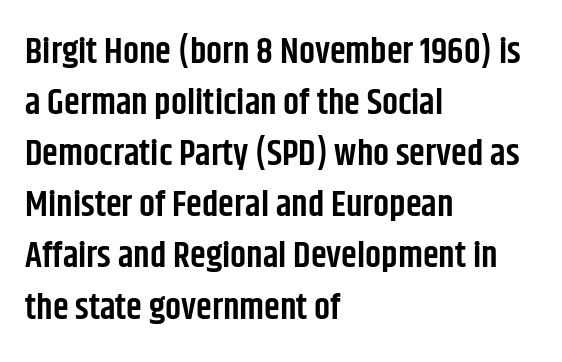
{"serif": "no", "italic": "no", "bold": "semi", "weight": "semibold", "width": "condensed", "stroke_contrast": "low", "x_height": "large", "monospaced": "no", "underline": "no", "align": "left", "line_spacing": "normal", "line_spacing_ratio": 1.42, "letter_spacing": "normal", "letter_spacing_em": 0.0, "glyph_px": 36}
